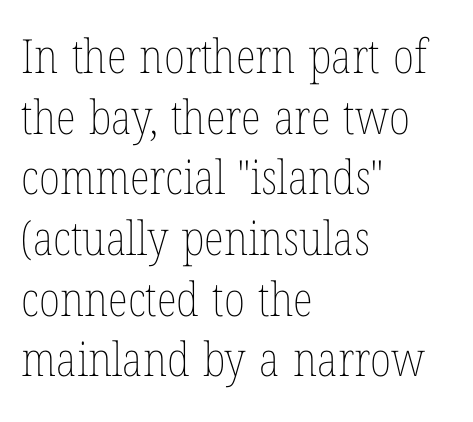
{"italic": "no", "bold": "no", "weight": "thin", "width": "condensed", "stroke_contrast": "low", "x_height": "medium", "monospaced": "no", "underline": "no", "align": "left", "line_spacing": "normal", "line_spacing_ratio": 1.29, "letter_spacing": "normal", "letter_spacing_em": 0.0, "glyph_px": 47}
